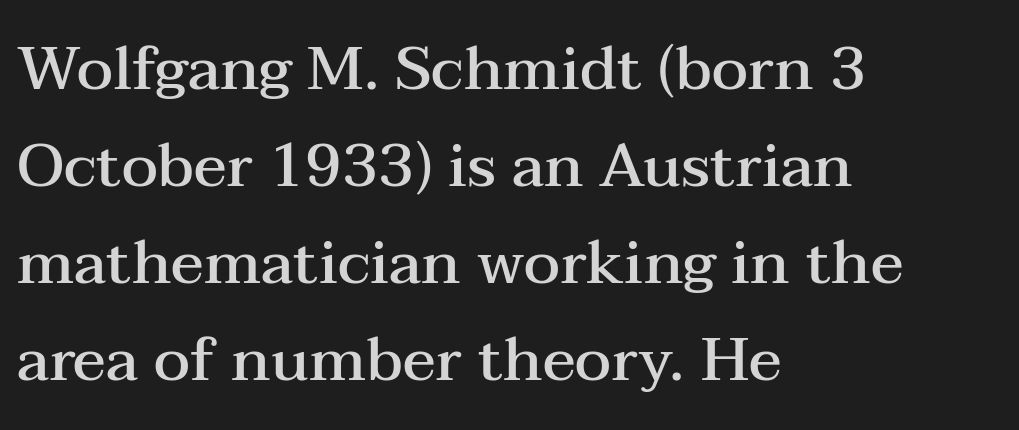
Has an underline been added? It has not. Line beginnings align vertically; line endings do not. Moderately thickened strokes mark this as semibold type. Regular leading. Letterform terminals end in serifs throughout the passage.
